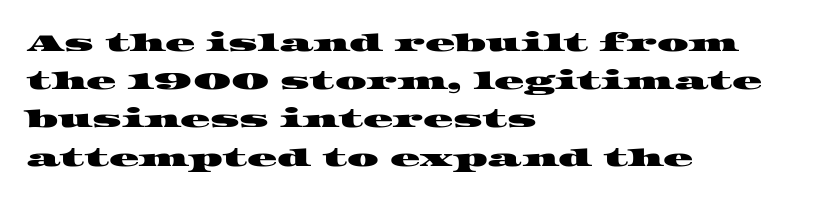
Q: Is the text underlined? A: No.
Q: How is the paragraph aligned? A: Left-aligned.
Q: Is the spacing between letters normal or unusually wide? A: Normal.
Q: Is the spacing between lines tight, normal or loose? A: Normal.
